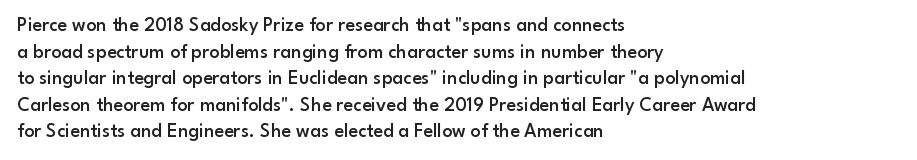
The image shows 20 px text type, upright; set left-aligned, normal line spacing (1.33x), normal letter spacing, not underlined.
